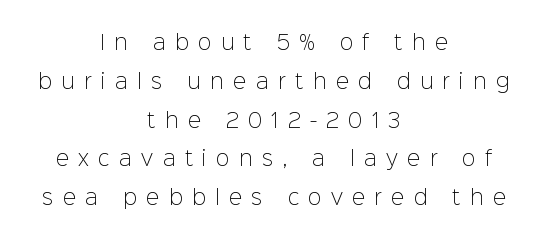
{"italic": "no", "bold": "no", "underline": "no", "align": "center", "line_spacing": "loose", "line_spacing_ratio": 1.94, "letter_spacing": "wide", "letter_spacing_em": 0.47, "glyph_px": 20}
